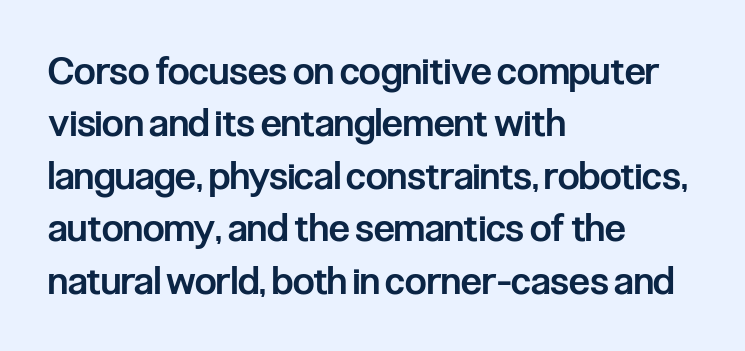
Q: Is the text bold? A: Semi-bold.
Q: Is the text italic (slanted)? A: No, it is upright.
Q: Is the typeface a serif or a sans-serif typeface? A: Sans-serif.
Q: Is the text underlined? A: No.
Q: How is the paragraph aligned? A: Left-aligned.
Q: Is the spacing between letters normal or unusually wide? A: Normal.
Q: Is the spacing between lines tight, normal or loose? A: Normal.
Q: Width (condensed, normal, or wide)? A: Condensed.
Q: Stroke contrast? A: Low.
Q: x-height? A: Medium.
Q: Monospaced? A: No.
